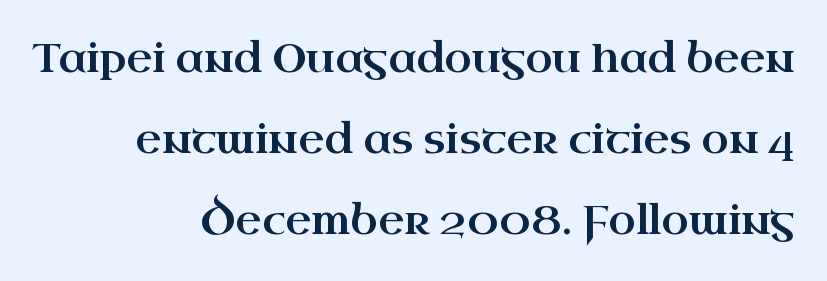
This rendering uses right alignment, leaving the left contour irregular. Bare-footed words on every line. Upright lettering throughout. Little horizontal feet cap the strokes, marking this as serif type. Short note: letters normally spaced.
